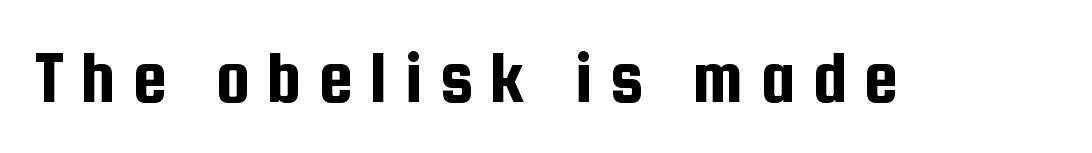
{"serif": "no", "italic": "no", "width": "condensed", "stroke_contrast": "low", "x_height": "medium", "monospaced": "no", "underline": "no", "letter_spacing": "wide", "letter_spacing_em": 0.22, "glyph_px": 77}
